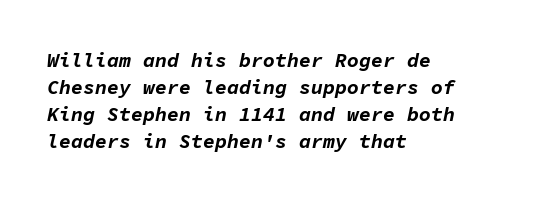
Observe the ordinary spacing: letters are neighbours, not strangers. The typesetting leans heavy: a genuine bold. Every row of glyphs begins at an identical x-position on the left. Quick note: interline space is typical. Descenders are the only things crossing below the line.
